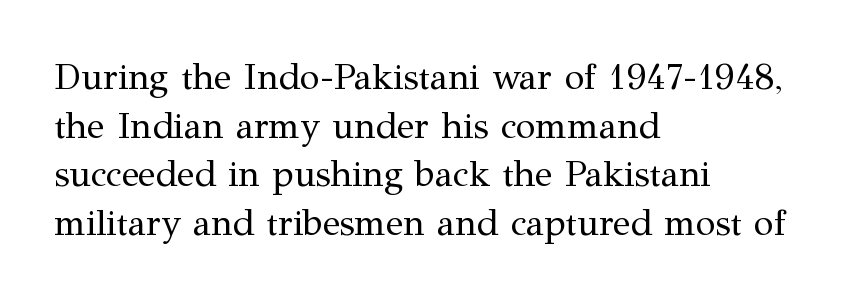
Q: Is the text bold? A: No.
Q: Is the text italic (slanted)? A: No, it is upright.
Q: Is the typeface a serif or a sans-serif typeface? A: Serif.
Q: Is the text underlined? A: No.
Q: How is the paragraph aligned? A: Left-aligned.
Q: Is the spacing between letters normal or unusually wide? A: Normal.
Q: Is the spacing between lines tight, normal or loose? A: Normal.
Q: Width (condensed, normal, or wide)? A: Normal.
Q: Stroke contrast? A: Medium.
Q: x-height? A: Medium.
Q: Monospaced? A: No.
